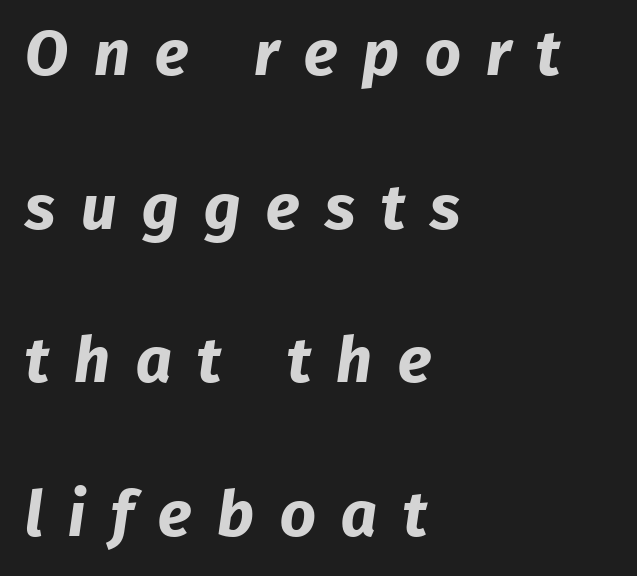
The image shows 63 px bold sans-serif type; set left-aligned, loose line spacing (2.44x), unusually wide letter spacing (+0.4 em), not underlined; low stroke contrast and a medium x-height.
